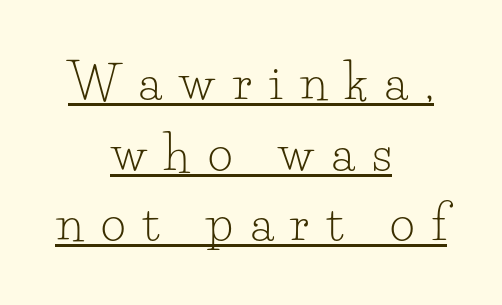
{"serif": "yes", "italic": "no", "bold": "no", "weight": "light", "width": "normal", "stroke_contrast": "low", "x_height": "small", "monospaced": "no", "underline": "yes", "align": "center", "line_spacing": "normal", "line_spacing_ratio": 1.47, "letter_spacing": "wide", "letter_spacing_em": 0.37, "glyph_px": 48}
